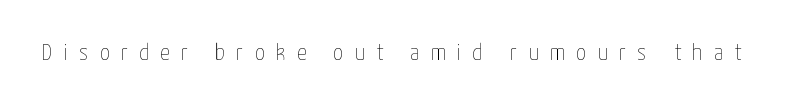
Q: Is the text bold? A: No.
Q: Is the text italic (slanted)? A: No, it is upright.
Q: Is the text underlined? A: No.
Q: Is the spacing between letters normal or unusually wide? A: Unusually wide.
